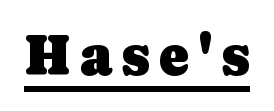
Are there feet on the stems? There are — it's a serif. Character widths vary here, with narrow letters taking less room than wide ones. This is underlined copy, the kind a proofreader might mark for attention. This is the regular roman posture of the typeface.
